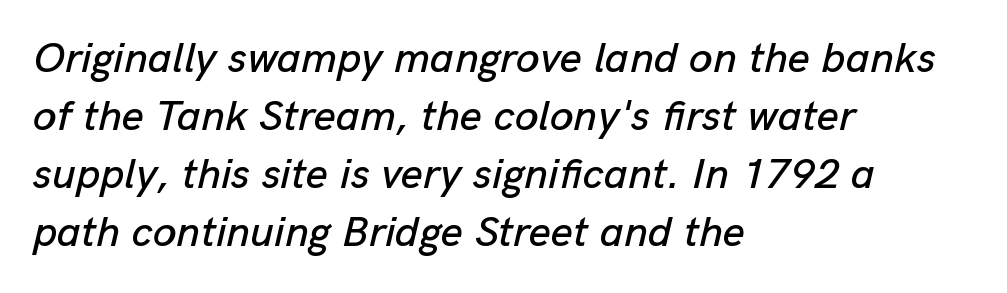
{"italic": "yes", "lean": "right", "slant_degrees": 13, "width": "normal", "stroke_contrast": "low", "x_height": "medium", "monospaced": "no", "underline": "no", "align": "left", "line_spacing": "normal", "line_spacing_ratio": 1.35, "letter_spacing": "normal", "letter_spacing_em": 0.0, "glyph_px": 43}
